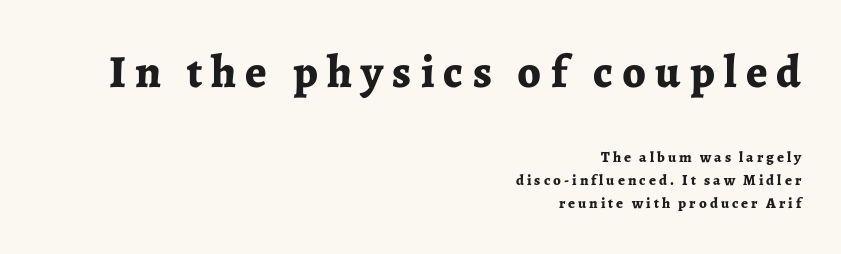
The image shows 46 px bold serif type, upright; set right-aligned, normal line spacing (1.51x), unusually wide letter spacing (+0.2 em), not underlined; the first (top) block is 3.07x larger; low stroke contrast and a medium x-height.
